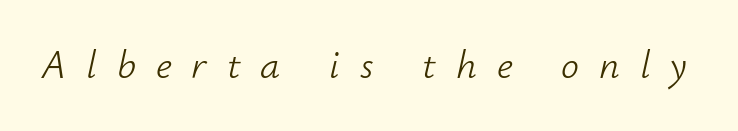
The space beneath each line is pristine and unruled. You could not count columns in this text — the font is proportionally spaced. Short note: letters widely spaced. Nothing heavy about these letters — not bold at all. The letters are slanted; this is an italic face.
